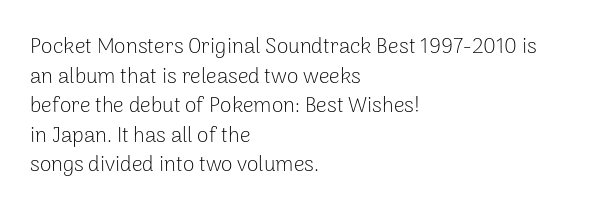
Q: Is the text bold? A: No.
Q: Is the text italic (slanted)? A: No, it is upright.
Q: Is the text underlined? A: No.
Q: How is the paragraph aligned? A: Left-aligned.
Q: Is the spacing between letters normal or unusually wide? A: Normal.
Q: Is the spacing between lines tight, normal or loose? A: Normal.
